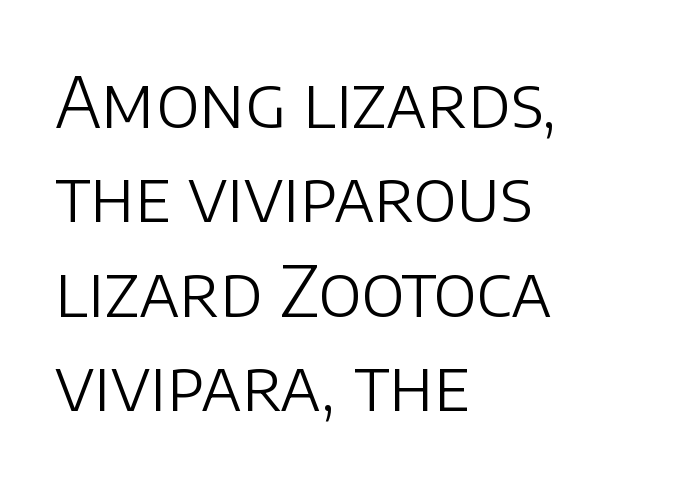
{"serif": "no", "italic": "no", "bold": "no", "weight": "light", "width": "normal", "stroke_contrast": "low", "x_height": "large", "monospaced": "no", "underline": "no", "align": "left", "line_spacing": "normal", "line_spacing_ratio": 1.35, "letter_spacing": "normal", "letter_spacing_em": 0.0, "glyph_px": 70}
